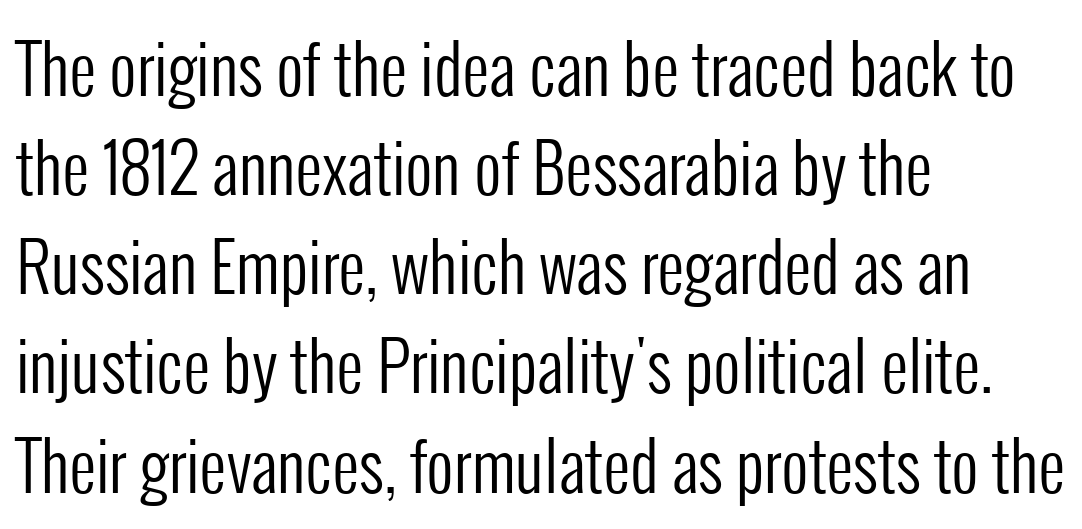
Q: Is the text bold? A: No.
Q: Is the text italic (slanted)? A: No, it is upright.
Q: Is the typeface a serif or a sans-serif typeface? A: Sans-serif.
Q: Is the text underlined? A: No.
Q: How is the paragraph aligned? A: Left-aligned.
Q: Is the spacing between letters normal or unusually wide? A: Normal.
Q: Is the spacing between lines tight, normal or loose? A: Normal.
Q: Width (condensed, normal, or wide)? A: Condensed.
Q: Stroke contrast? A: Low.
Q: x-height? A: Medium.
Q: Monospaced? A: No.
